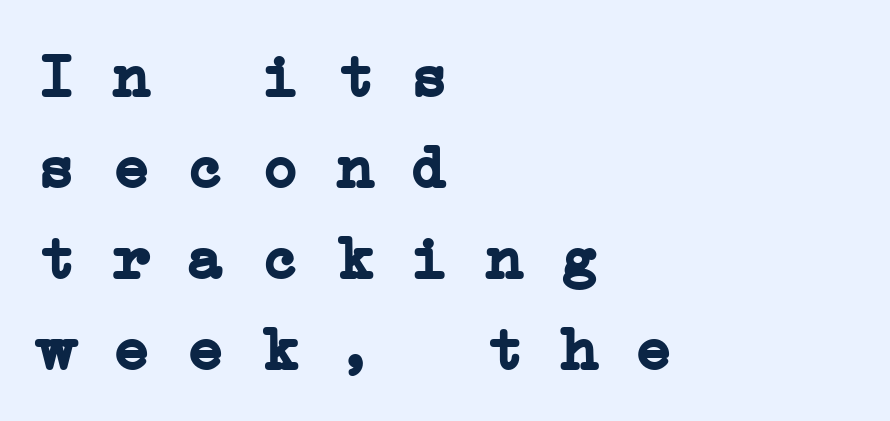
Q: Is the text bold? A: Yes.
Q: Is the typeface a serif or a sans-serif typeface? A: Serif.
Q: Is the text underlined? A: No.
Q: How is the paragraph aligned? A: Left-aligned.
Q: Is the spacing between letters normal or unusually wide? A: Normal.
Q: Is the spacing between lines tight, normal or loose? A: Normal.
Q: Width (condensed, normal, or wide)? A: Wide.
Q: Stroke contrast? A: Low.
Q: x-height? A: Medium.
Q: Monospaced? A: Yes.
